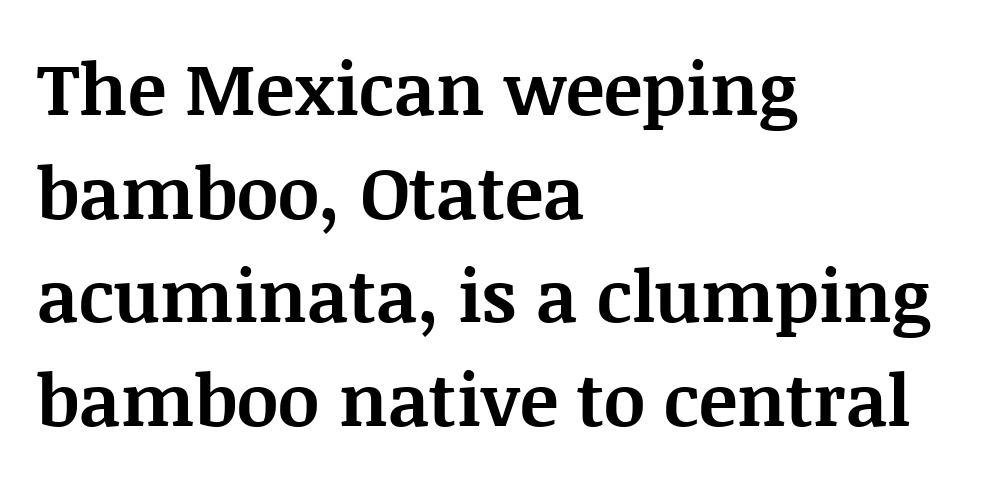
{"serif": "yes", "italic": "no", "bold": "yes", "weight": "bold", "width": "normal", "stroke_contrast": "medium", "x_height": "large", "monospaced": "no", "underline": "no", "align": "left", "line_spacing": "normal", "line_spacing_ratio": 1.44, "letter_spacing": "normal", "letter_spacing_em": 0.0, "glyph_px": 72}
